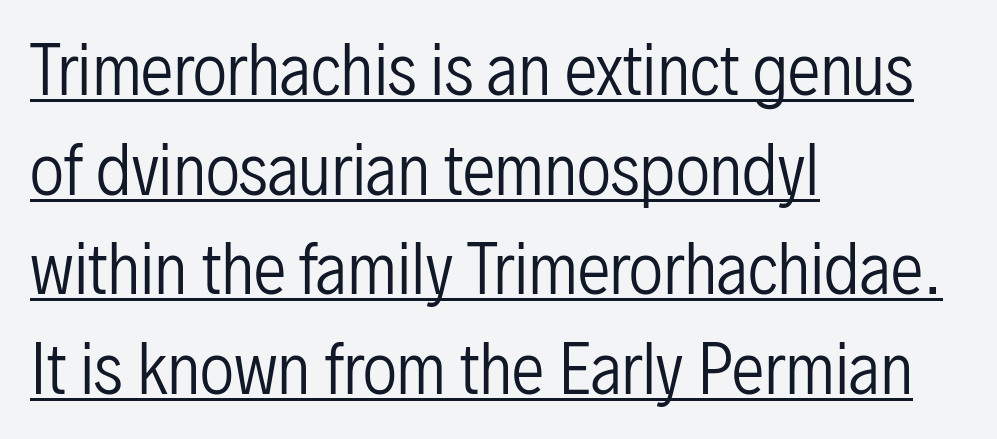
Q: Is the text bold? A: No.
Q: Is the text italic (slanted)? A: No, it is upright.
Q: Is the typeface a serif or a sans-serif typeface? A: Sans-serif.
Q: Is the text underlined? A: Yes.
Q: How is the paragraph aligned? A: Left-aligned.
Q: Is the spacing between letters normal or unusually wide? A: Normal.
Q: Is the spacing between lines tight, normal or loose? A: Normal.
Q: Width (condensed, normal, or wide)? A: Condensed.
Q: Stroke contrast? A: Low.
Q: x-height? A: Medium.
Q: Monospaced? A: No.
